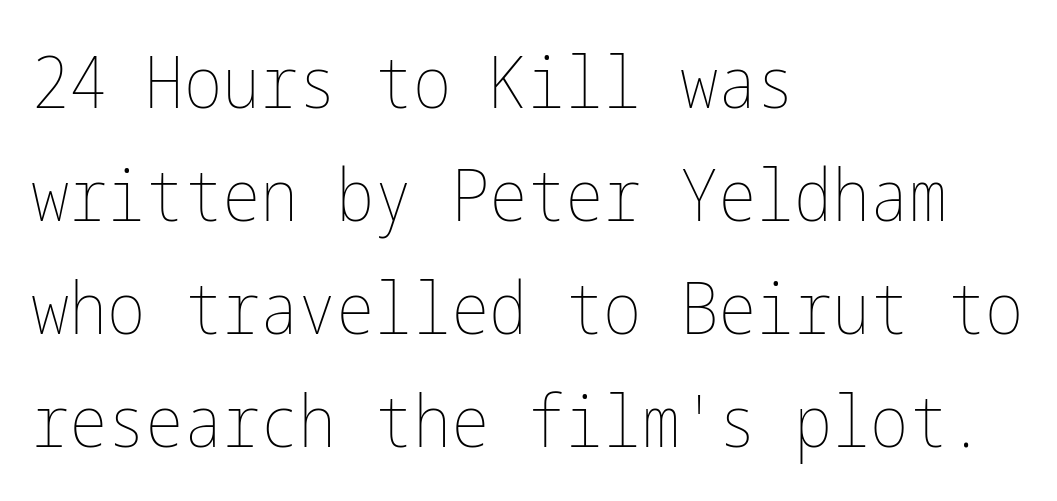
{"italic": "no", "bold": "no", "weight": "thin", "width": "condensed", "stroke_contrast": "low", "x_height": "medium", "underline": "no", "align": "left", "line_spacing": "normal", "line_spacing_ratio": 1.57, "letter_spacing": "normal", "letter_spacing_em": 0.0, "glyph_px": 72}
